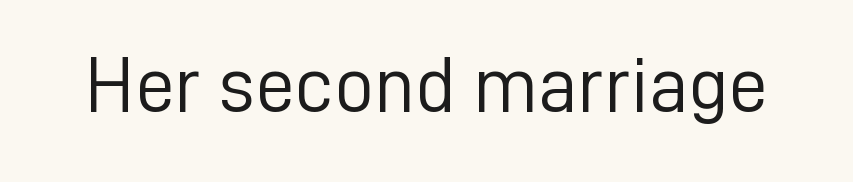
The image shows 79 px light sans-serif type, upright; set normal letter spacing, not underlined; low stroke contrast and a medium x-height.
